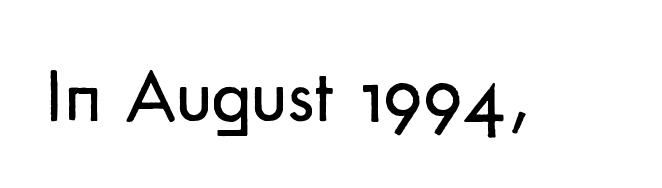
The image shows 80 px regular-weight sans-serif type, upright; set normal letter spacing, not underlined; low stroke contrast and a small x-height.
